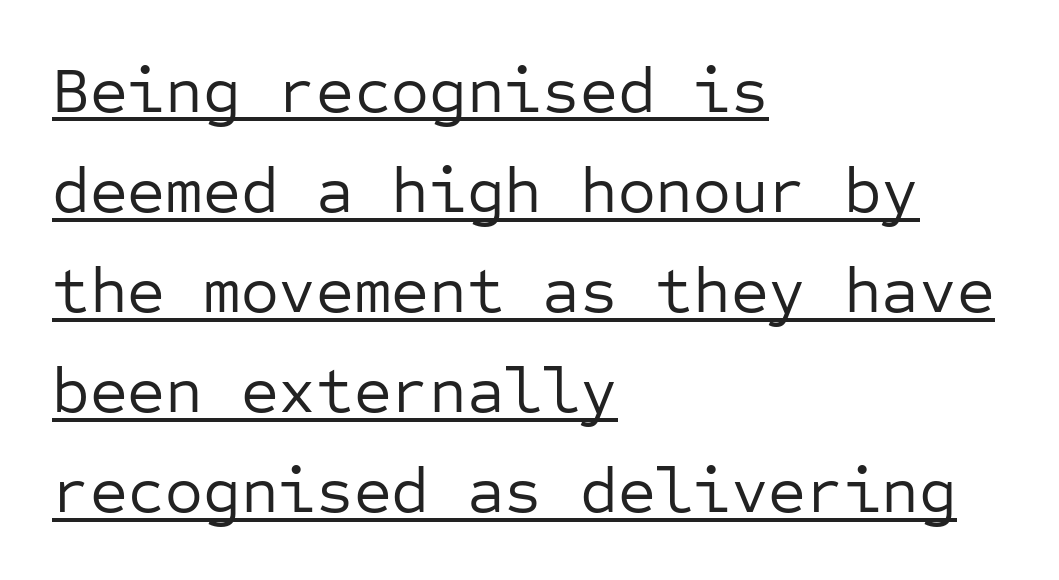
Underlining? Definitely there. The font sits on the lighter half of the weight spectrum, regular included. Each line starts at the same left margin while the right side varies. Observe the ordinary spacing: letters are neighbours, not strangers. Normally led — the rows are evenly, conventionally spaced. Ordinary non-slanted type is in use.
